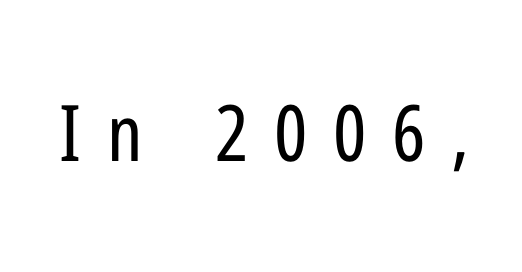
If you drew a line through each stem, it would be perfectly vertical. How are the letters spaced? Widely, with obvious added tracking. This is sans-serif lettering, the kind often seen on screens and signage. This is not heavy type; no bold has been used.
